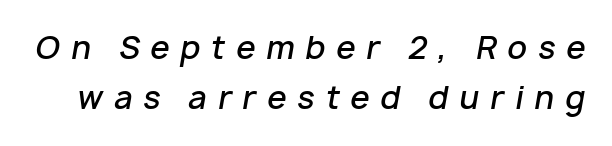
Q: Is the text bold? A: Semi-bold.
Q: Is the text italic (slanted)? A: Yes, it leans right by about 10 degrees.
Q: Is the text underlined? A: No.
Q: Is the spacing between letters normal or unusually wide? A: Unusually wide.
Q: Is the spacing between lines tight, normal or loose? A: Normal.
Q: Width (condensed, normal, or wide)? A: Normal.
Q: Stroke contrast? A: Low.
Q: x-height? A: Medium.
Q: Monospaced? A: No.
